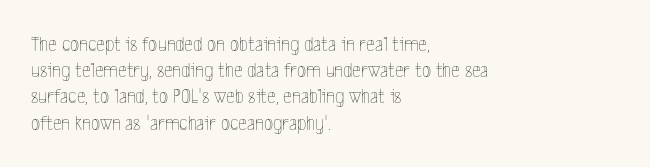
Q: Is the text bold? A: No.
Q: Is the text italic (slanted)? A: No, it is upright.
Q: Is the text underlined? A: No.
Q: How is the paragraph aligned? A: Left-aligned.
Q: Is the spacing between letters normal or unusually wide? A: Normal.
Q: Is the spacing between lines tight, normal or loose? A: Normal.
